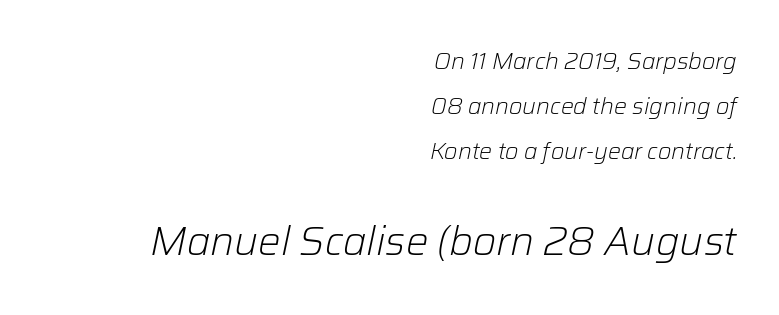
Q: Is the text bold? A: No.
Q: Is the text italic (slanted)? A: Yes, it leans right by about 12 degrees.
Q: Is the text underlined? A: No.
Q: How is the paragraph aligned? A: Right-aligned.
Q: Is the spacing between letters normal or unusually wide? A: Normal.
Q: Is the spacing between lines tight, normal or loose? A: Loose.
Q: Which block of text is set in a larger size, the first (top) or the second (bottom)? A: The second (bottom) one.
Q: Width (condensed, normal, or wide)? A: Normal.
Q: Stroke contrast? A: Low.
Q: x-height? A: Medium.
Q: Monospaced? A: No.
